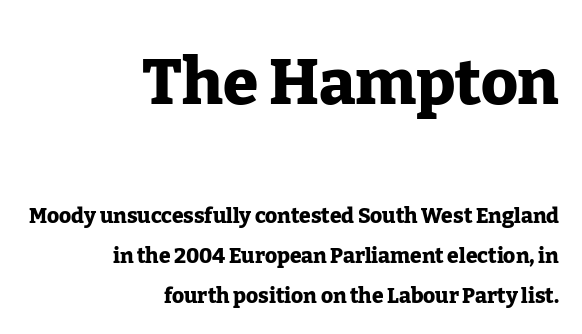
{"serif": "yes", "italic": "no", "bold": "yes", "weight": "heavy", "width": "normal", "stroke_contrast": "low", "x_height": "medium", "monospaced": "no", "underline": "no", "align": "right", "line_spacing": "loose", "line_spacing_ratio": 1.9, "letter_spacing": "normal", "letter_spacing_em": 0.0, "larger_block": "first", "size_ratio": 3.05, "glyph_px": 64}
